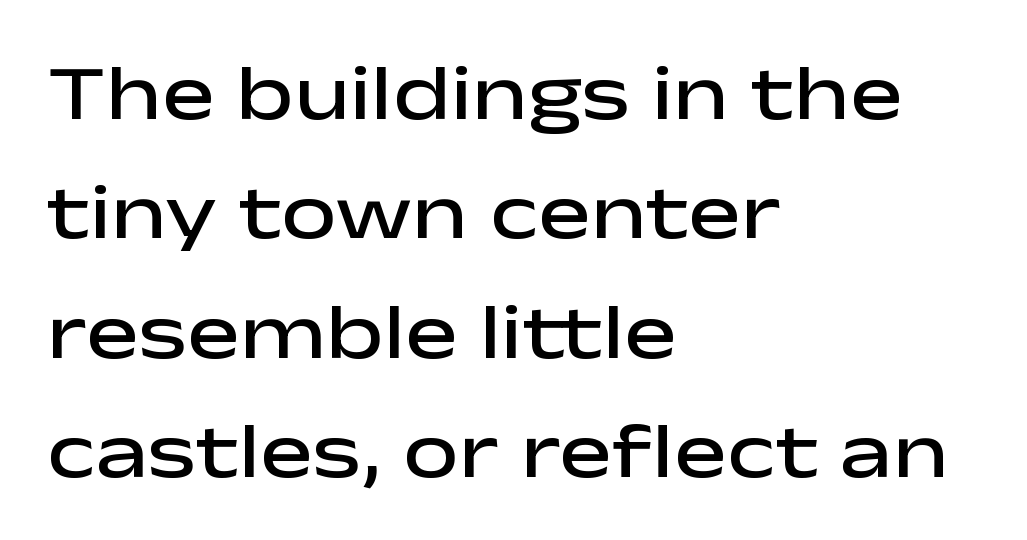
Q: Is the text bold? A: Semi-bold.
Q: Is the text italic (slanted)? A: No, it is upright.
Q: Is the typeface a serif or a sans-serif typeface? A: Sans-serif.
Q: Is the text underlined? A: No.
Q: How is the paragraph aligned? A: Left-aligned.
Q: Is the spacing between letters normal or unusually wide? A: Normal.
Q: Is the spacing between lines tight, normal or loose? A: Normal.
Q: Width (condensed, normal, or wide)? A: Wide.
Q: Stroke contrast? A: Low.
Q: x-height? A: Medium.
Q: Monospaced? A: No.
